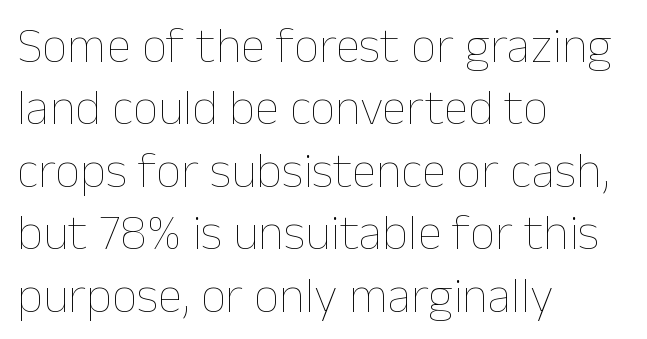
{"italic": "no", "bold": "no", "weight": "thin", "width": "normal", "stroke_contrast": "low", "x_height": "medium", "monospaced": "no", "underline": "no", "align": "left", "line_spacing": "normal", "line_spacing_ratio": 1.25, "letter_spacing": "normal", "letter_spacing_em": 0.0, "glyph_px": 50}
